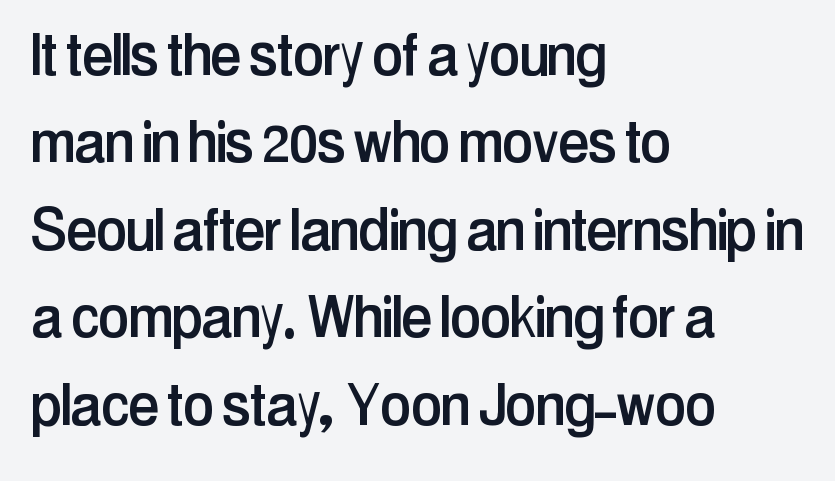
Q: Is the text italic (slanted)? A: No, it is upright.
Q: Is the typeface a serif or a sans-serif typeface? A: Sans-serif.
Q: Is the text underlined? A: No.
Q: How is the paragraph aligned? A: Left-aligned.
Q: Is the spacing between letters normal or unusually wide? A: Normal.
Q: Is the spacing between lines tight, normal or loose? A: Normal.
Q: Width (condensed, normal, or wide)? A: Condensed.
Q: Stroke contrast? A: Low.
Q: x-height? A: Medium.
Q: Monospaced? A: No.
